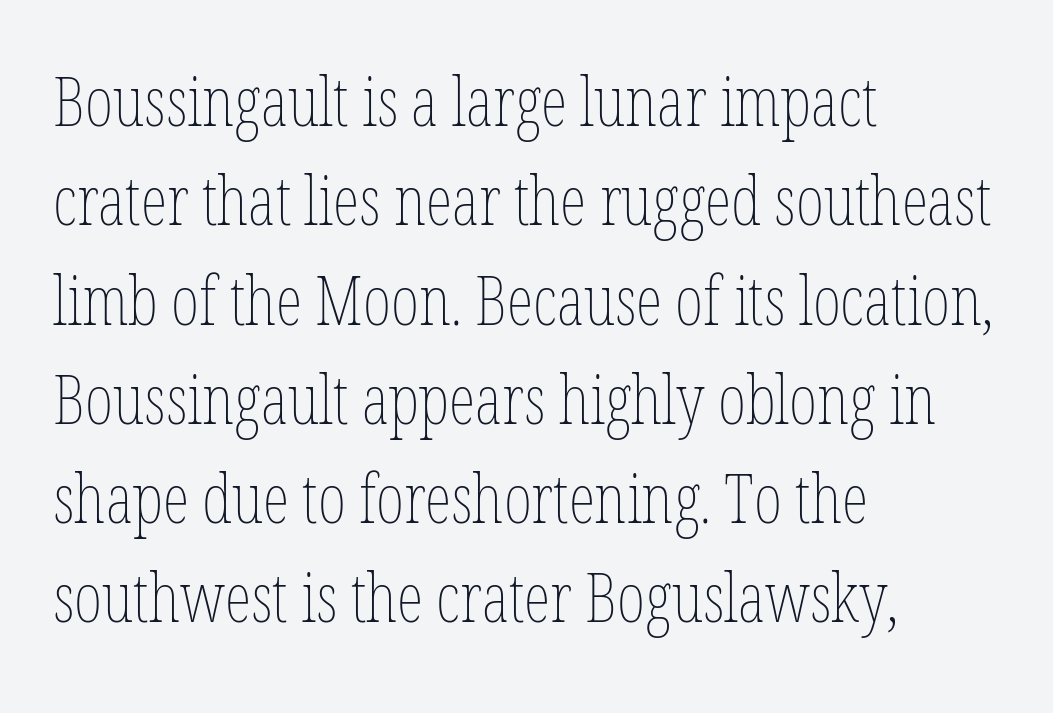
{"italic": "no", "bold": "no", "weight": "thin", "width": "condensed", "stroke_contrast": "low", "x_height": "medium", "monospaced": "no", "underline": "no", "align": "left", "line_spacing": "normal", "line_spacing_ratio": 1.46, "letter_spacing": "normal", "letter_spacing_em": 0.0, "glyph_px": 68}
